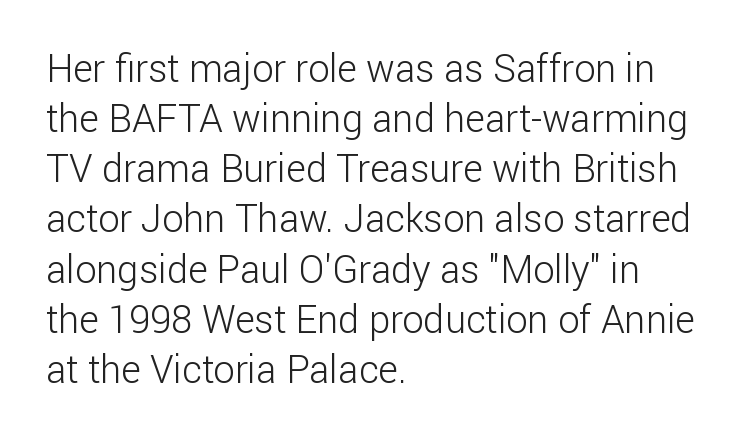
Q: Is the text bold? A: No.
Q: Is the text italic (slanted)? A: No, it is upright.
Q: Is the typeface a serif or a sans-serif typeface? A: Sans-serif.
Q: Is the text underlined? A: No.
Q: How is the paragraph aligned? A: Left-aligned.
Q: Is the spacing between letters normal or unusually wide? A: Normal.
Q: Is the spacing between lines tight, normal or loose? A: Normal.
Q: Width (condensed, normal, or wide)? A: Normal.
Q: Stroke contrast? A: Low.
Q: x-height? A: Medium.
Q: Monospaced? A: No.
